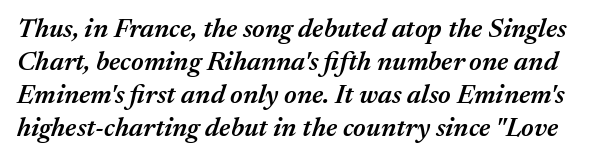
Descender tails drop into unmarked territory. Default kerning and tracking; the words read as compact shapes. Compared with ordinary roman type, these characters are visibly tilted. These lines carry some extra weight — a demibold, not a full bold.
